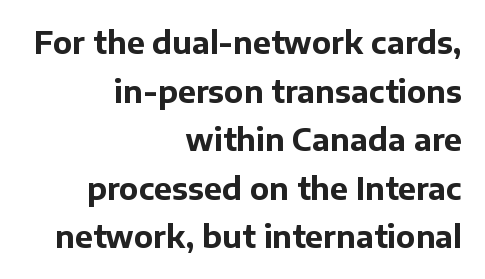
Q: Is the text bold? A: Yes.
Q: Is the text italic (slanted)? A: No, it is upright.
Q: Is the typeface a serif or a sans-serif typeface? A: Sans-serif.
Q: Is the text underlined? A: No.
Q: How is the paragraph aligned? A: Right-aligned.
Q: Is the spacing between letters normal or unusually wide? A: Normal.
Q: Is the spacing between lines tight, normal or loose? A: Normal.
Q: Width (condensed, normal, or wide)? A: Normal.
Q: Stroke contrast? A: Low.
Q: x-height? A: Medium.
Q: Monospaced? A: No.
